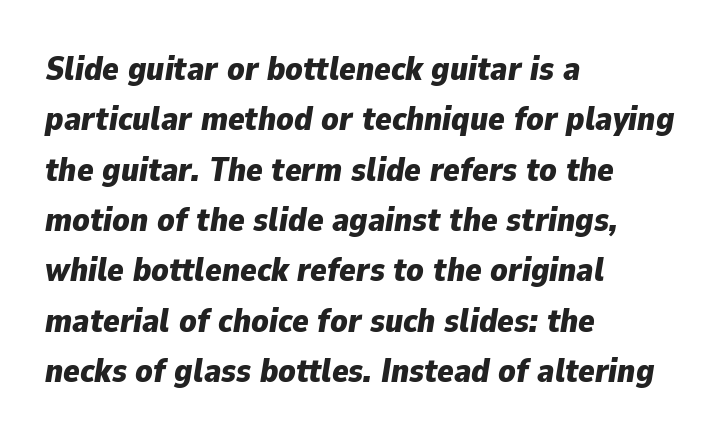
Q: Is the text bold? A: Yes.
Q: Is the text italic (slanted)? A: Yes, it leans right by about 9 degrees.
Q: Is the text underlined? A: No.
Q: How is the paragraph aligned? A: Left-aligned.
Q: Is the spacing between letters normal or unusually wide? A: Normal.
Q: Is the spacing between lines tight, normal or loose? A: Normal.
Q: Width (condensed, normal, or wide)? A: Normal.
Q: Stroke contrast? A: Low.
Q: x-height? A: Medium.
Q: Monospaced? A: No.
